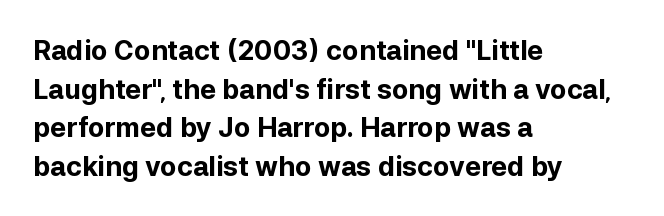
The glyphs are unaccompanied by any horizontal stroke below them. Alignment: flush left. Its strokes are broad and dark, the hallmark of bold type. Designer's note — italics off, roman on.
